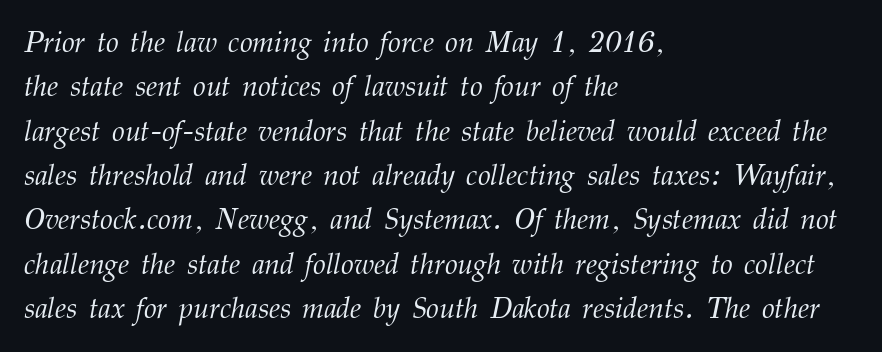
Anything drawn beneath the words? Only blank space. The text was rendered using a seriffed face with decorative stroke endings. In CSS terms this would be text-align: left. The typeface has the unassuming heft of standard copy or less.
